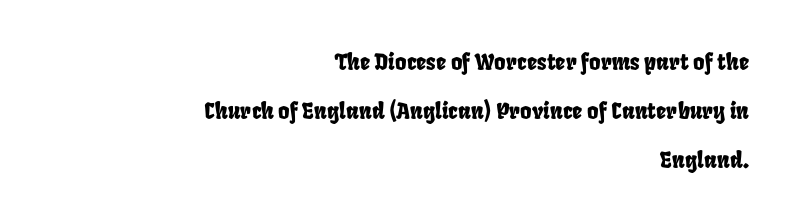
How would I describe the line gaps? Wide and relaxed. Beneath every word, the page is bare. The setting favours the right margin, as signatures and pull-quotes sometimes do. This rendering leaves character spacing at its baseline value.
